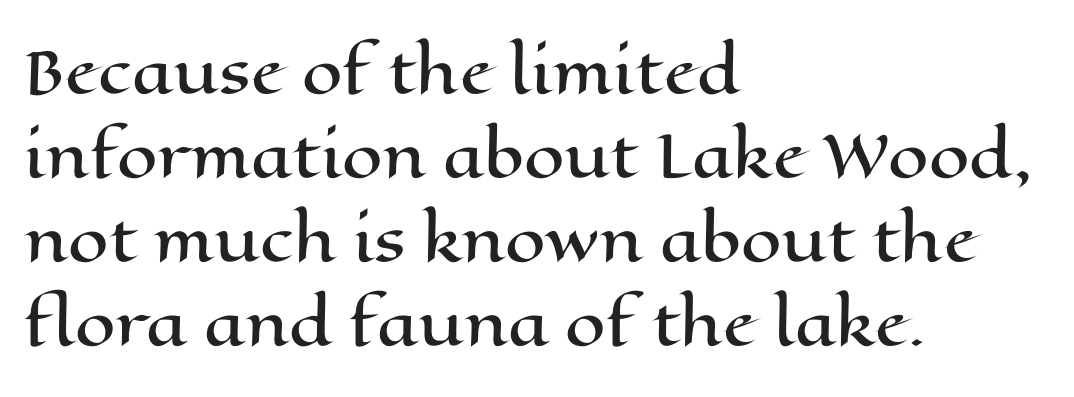
The specimen reads as upright at a glance. Beneath every word, the page is bare. The ragged edge is on the right, which tells us the setting is flush left. Each word holds together tightly as a unit, with standard inter-letter gaps. Proportional: the letters do not fall into vertical columns.
